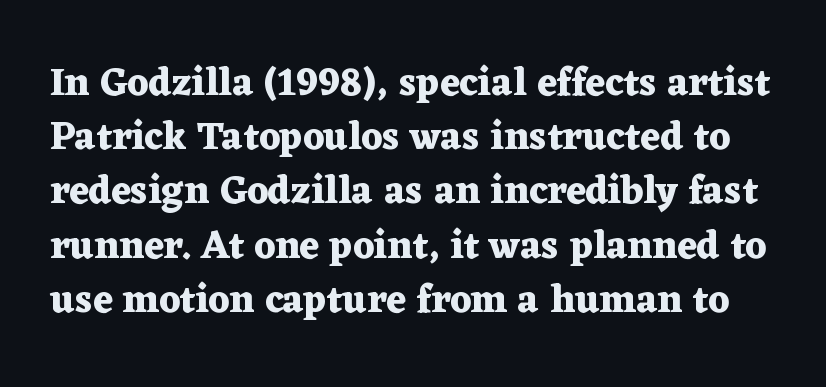
Q: Is the text bold? A: Yes.
Q: Is the text italic (slanted)? A: No, it is upright.
Q: Is the typeface a serif or a sans-serif typeface? A: Serif.
Q: Is the text underlined? A: No.
Q: Is the spacing between letters normal or unusually wide? A: Normal.
Q: Is the spacing between lines tight, normal or loose? A: Normal.
Q: Width (condensed, normal, or wide)? A: Wide.
Q: Stroke contrast? A: Medium.
Q: x-height? A: Medium.
Q: Monospaced? A: No.
